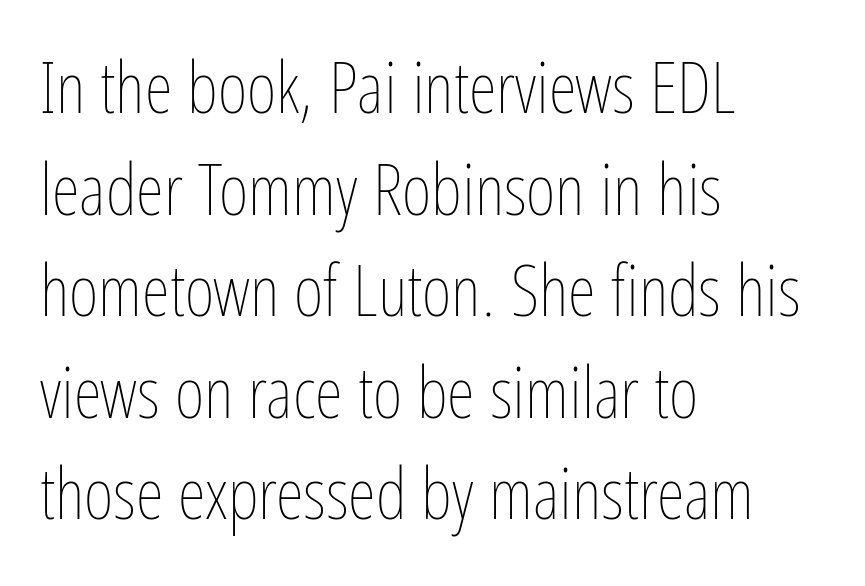
{"italic": "no", "bold": "no", "weight": "thin", "width": "condensed", "stroke_contrast": "low", "x_height": "medium", "monospaced": "no", "underline": "no", "align": "left", "line_spacing": "normal", "line_spacing_ratio": 1.41, "letter_spacing": "normal", "letter_spacing_em": 0.0, "glyph_px": 72}
